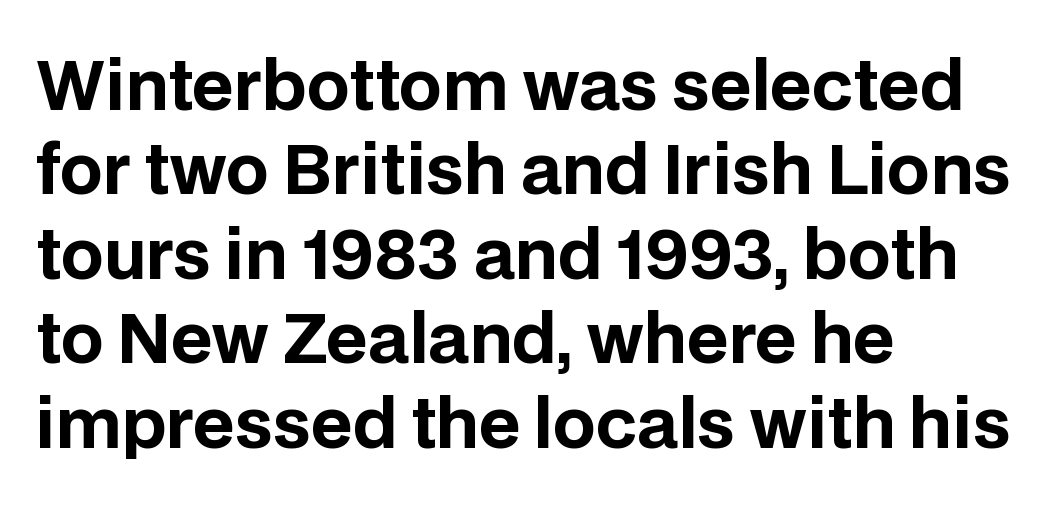
Q: Is the text bold? A: Yes.
Q: Is the text italic (slanted)? A: No, it is upright.
Q: Is the typeface a serif or a sans-serif typeface? A: Sans-serif.
Q: Is the text underlined? A: No.
Q: How is the paragraph aligned? A: Left-aligned.
Q: Is the spacing between letters normal or unusually wide? A: Normal.
Q: Is the spacing between lines tight, normal or loose? A: Normal.
Q: Width (condensed, normal, or wide)? A: Normal.
Q: Stroke contrast? A: Low.
Q: x-height? A: Large.
Q: Monospaced? A: No.
